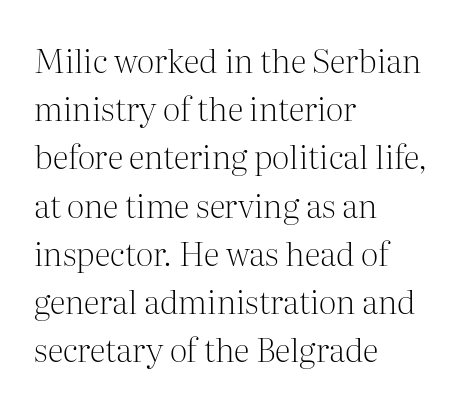
The image shows 33 px light serif type, upright; set left-aligned, normal line spacing (1.46x), normal letter spacing, not underlined; medium stroke contrast and a medium x-height.
